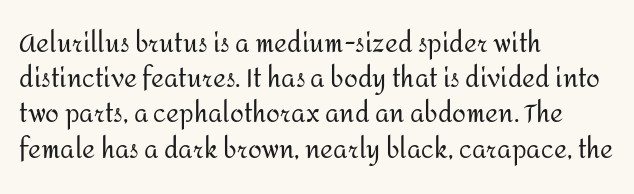
The image shows 25 px text type, upright; set left-aligned, normal line spacing (1.41x), normal letter spacing, not underlined.
